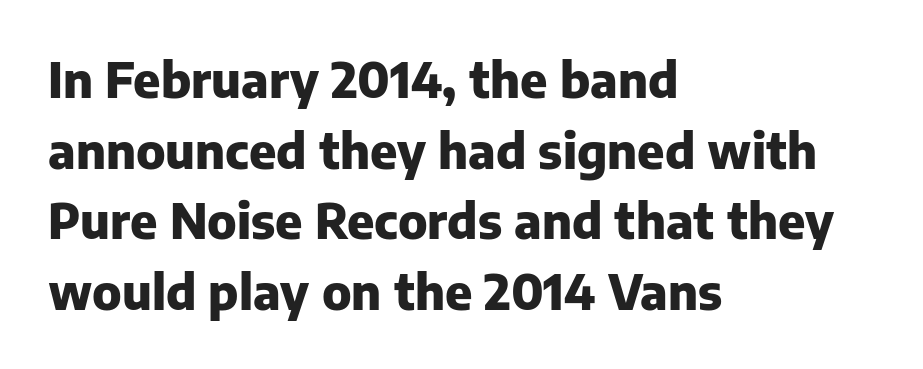
{"serif": "no", "italic": "no", "bold": "yes", "weight": "heavy", "width": "normal", "stroke_contrast": "low", "x_height": "medium", "monospaced": "no", "underline": "no", "align": "left", "line_spacing": "normal", "line_spacing_ratio": 1.47, "letter_spacing": "normal", "letter_spacing_em": 0.0, "glyph_px": 48}
